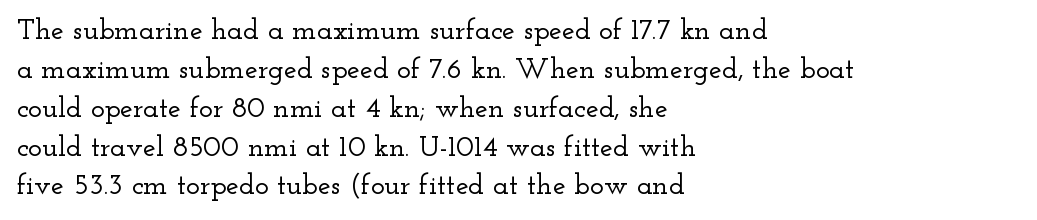
The image shows 29 px wide serif type, upright; set left-aligned, normal line spacing (1.34x), normal letter spacing, not underlined; low stroke contrast and a small x-height.
